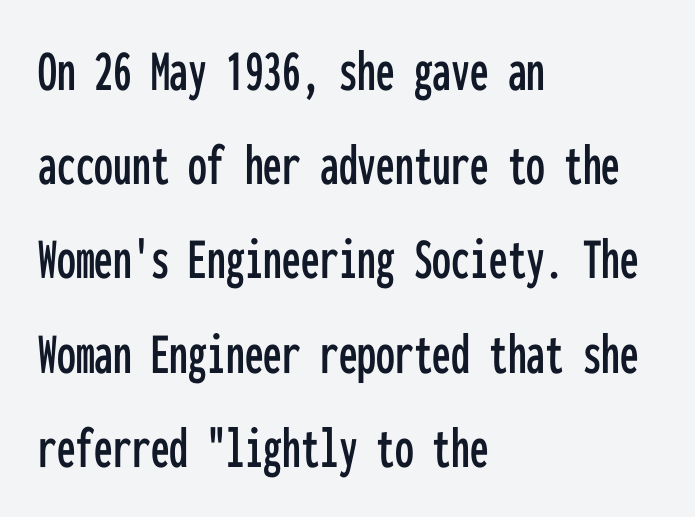
The image shows 60 px condensed sans-serif type, upright, monospaced; set left-aligned, normal line spacing (1.57x), normal letter spacing, not underlined; low stroke contrast and a medium x-height.
